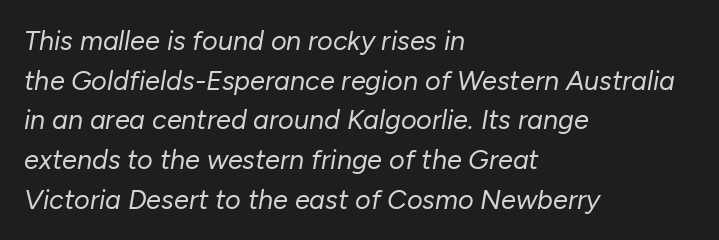
Q: Is the text bold? A: No.
Q: Is the text italic (slanted)? A: Yes, it leans right by about 10 degrees.
Q: Is the text underlined? A: No.
Q: How is the paragraph aligned? A: Left-aligned.
Q: Is the spacing between letters normal or unusually wide? A: Normal.
Q: Is the spacing between lines tight, normal or loose? A: Normal.
